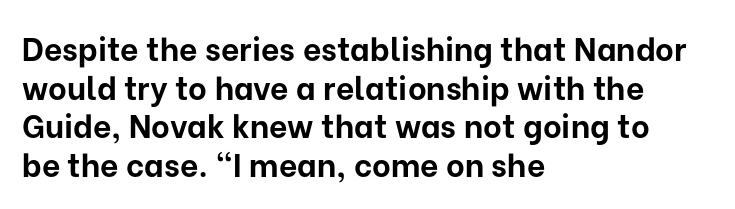
{"serif": "no", "italic": "no", "bold": "yes", "weight": "bold", "width": "normal", "stroke_contrast": "low", "x_height": "medium", "monospaced": "no", "underline": "no", "align": "left", "line_spacing_ratio": 1.21, "letter_spacing": "normal", "letter_spacing_em": 0.0, "glyph_px": 32}
